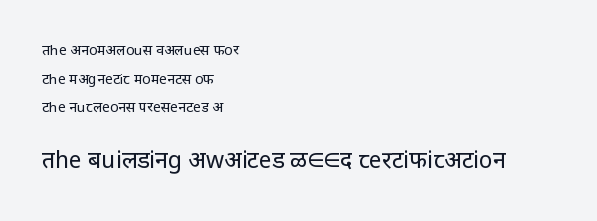
The image shows 23 px text type, upright; set left-aligned, loose line spacing (2.05x), normal letter spacing, not underlined; the second (bottom) block is 1.64x larger.
